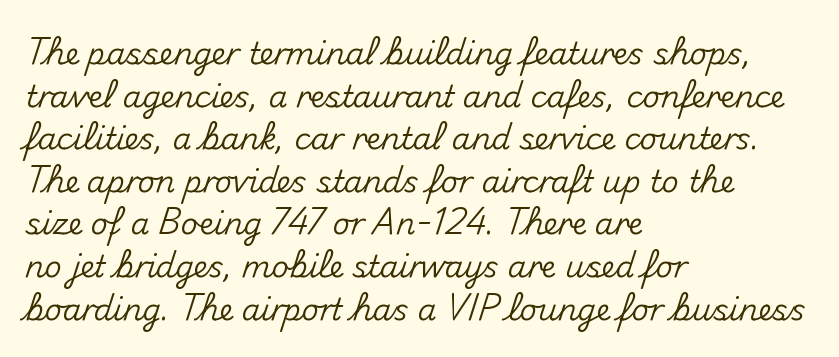
Q: Is the text italic (slanted)? A: Yes.
Q: Is the typeface a serif or a sans-serif typeface? A: Sans-serif.
Q: Is the text underlined? A: No.
Q: How is the paragraph aligned? A: Left-aligned.
Q: Is the spacing between letters normal or unusually wide? A: Normal.
Q: Is the spacing between lines tight, normal or loose? A: Normal.
Q: Width (condensed, normal, or wide)? A: Normal.
Q: Stroke contrast? A: Medium.
Q: x-height? A: Small.
Q: Monospaced? A: No.
